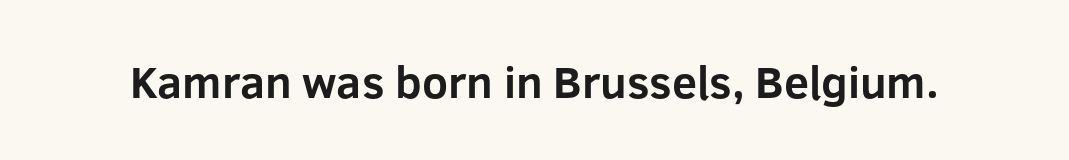
Q: Is the text bold? A: Yes.
Q: Is the text italic (slanted)? A: No, it is upright.
Q: Is the typeface a serif or a sans-serif typeface? A: Sans-serif.
Q: Is the text underlined? A: No.
Q: Is the spacing between letters normal or unusually wide? A: Normal.
Q: Width (condensed, normal, or wide)? A: Normal.
Q: Stroke contrast? A: Low.
Q: x-height? A: Medium.
Q: Monospaced? A: No.
